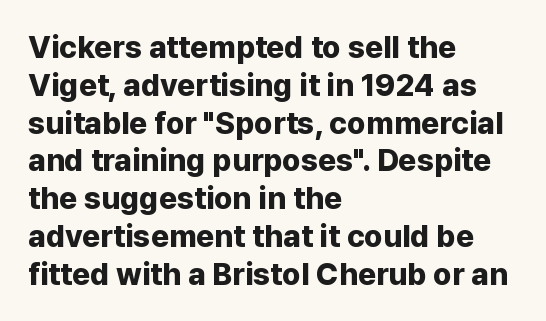
Q: Is the text bold? A: Yes.
Q: Is the text italic (slanted)? A: No, it is upright.
Q: Is the typeface a serif or a sans-serif typeface? A: Sans-serif.
Q: Is the text underlined? A: No.
Q: How is the paragraph aligned? A: Left-aligned.
Q: Is the spacing between letters normal or unusually wide? A: Normal.
Q: Width (condensed, normal, or wide)? A: Normal.
Q: Stroke contrast? A: Low.
Q: x-height? A: Medium.
Q: Monospaced? A: No.
